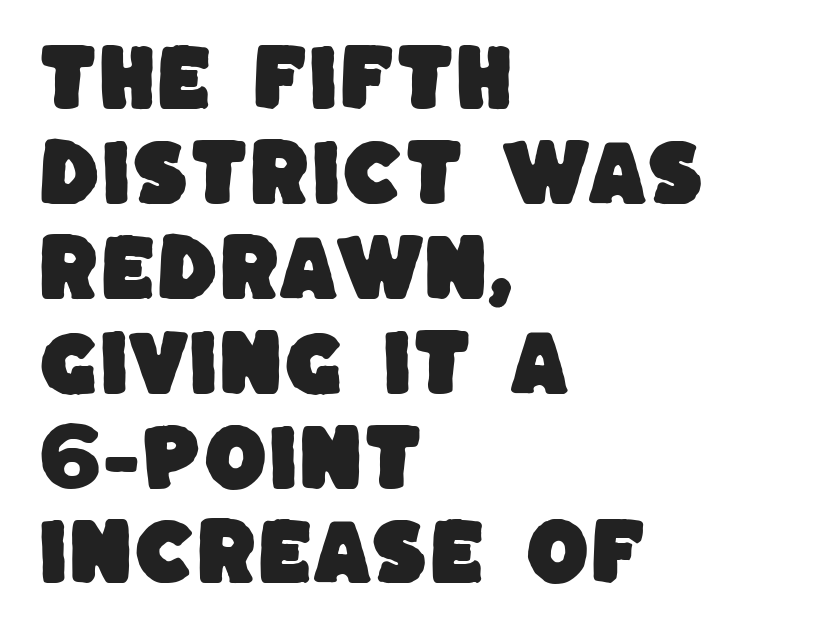
Q: Is the typeface a serif or a sans-serif typeface? A: Sans-serif.
Q: Is the text underlined? A: No.
Q: How is the paragraph aligned? A: Left-aligned.
Q: Is the spacing between letters normal or unusually wide? A: Normal.
Q: Is the spacing between lines tight, normal or loose? A: Normal.
Q: Width (condensed, normal, or wide)? A: Normal.
Q: Stroke contrast? A: Low.
Q: x-height? A: Large.
Q: Monospaced? A: No.
